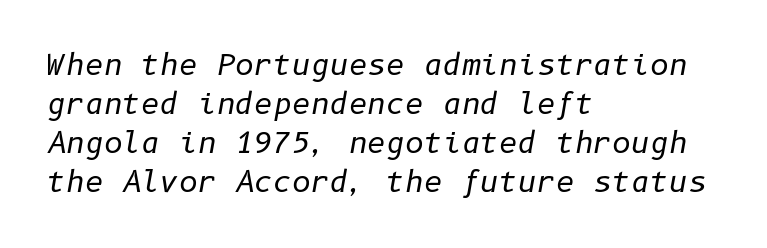
The image shows 29 px regular-weight type, italic (leaning right); set left-aligned, normal line spacing (1.35x), normal letter spacing, not underlined; low stroke contrast and a medium x-height.
